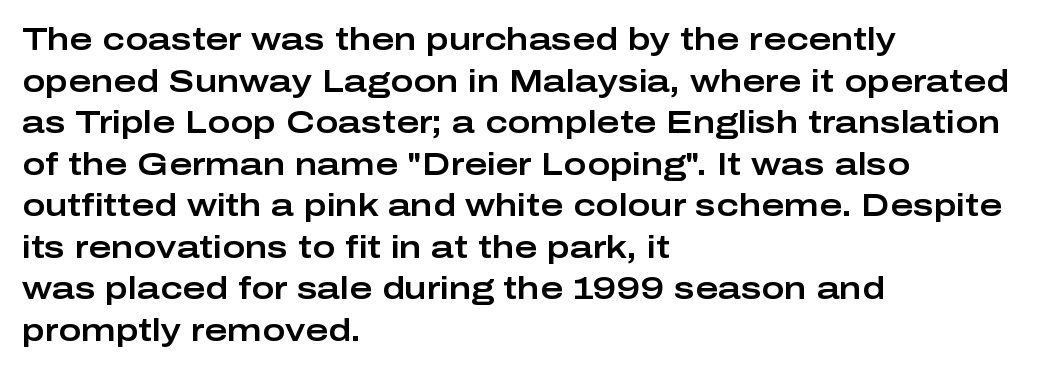
{"serif": "no", "italic": "no", "width": "wide", "stroke_contrast": "low", "x_height": "medium", "monospaced": "no", "underline": "no", "align": "left", "line_spacing": "normal", "line_spacing_ratio": 1.34, "letter_spacing": "normal", "letter_spacing_em": 0.0, "glyph_px": 31}
